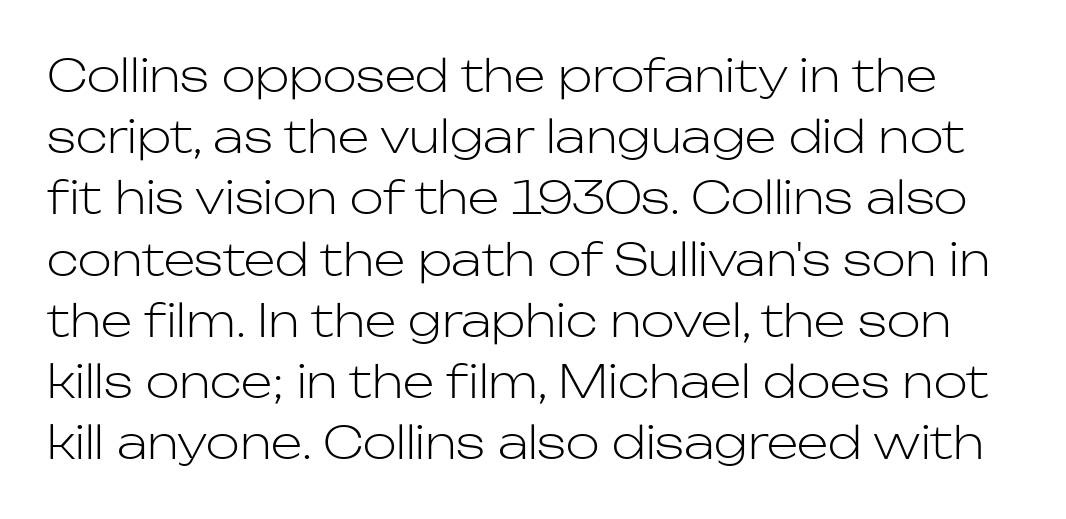
The image shows 45 px light sans-serif type, upright; set normal line spacing (1.36x), normal letter spacing, not underlined; low stroke contrast and a medium x-height.
